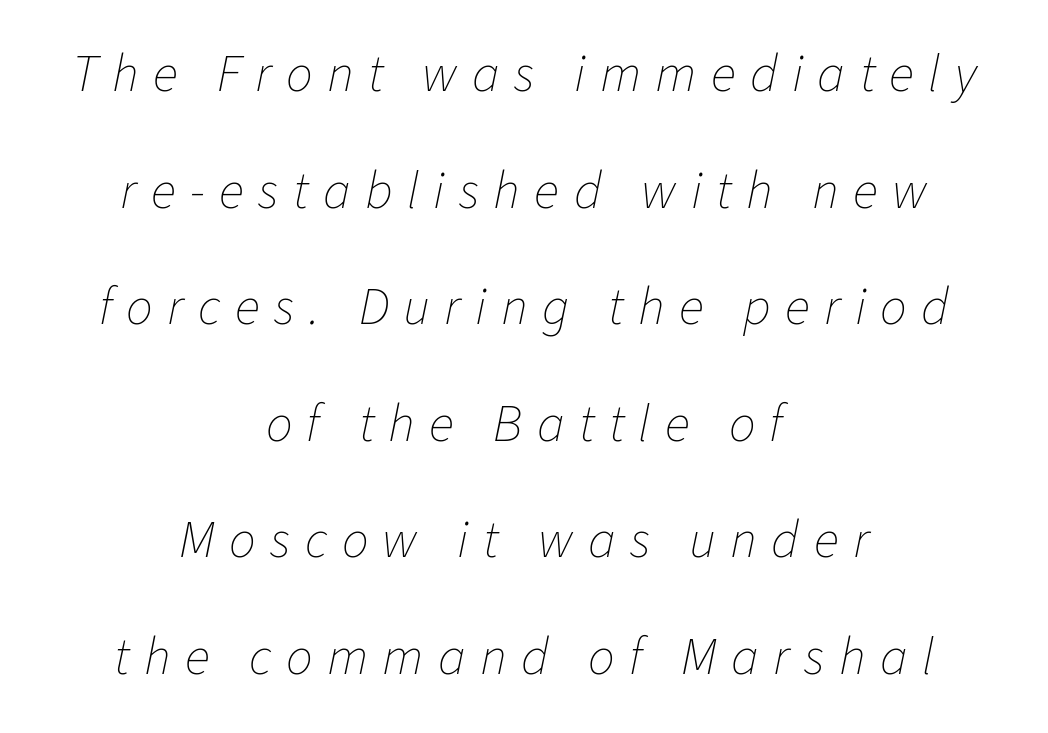
The image shows 53 px thin type, italic (leaning right); set centered, loose line spacing (2.2x), unusually wide letter spacing (+0.27 em), not underlined; low stroke contrast and a medium x-height.
